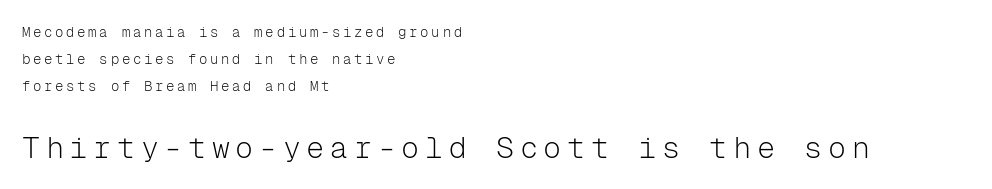
Each new line begins a long way beneath the previous one. The lettering stays uniformly vertical, giving the passage a roman look. A student would notice the bottom passage is typeset larger than what precedes it. Does the copy run flush right? No — it runs flush left. Fixed-width glyphs throughout — classic coding-font behaviour. Does the type have serifs? No, each stem ends abruptly.
